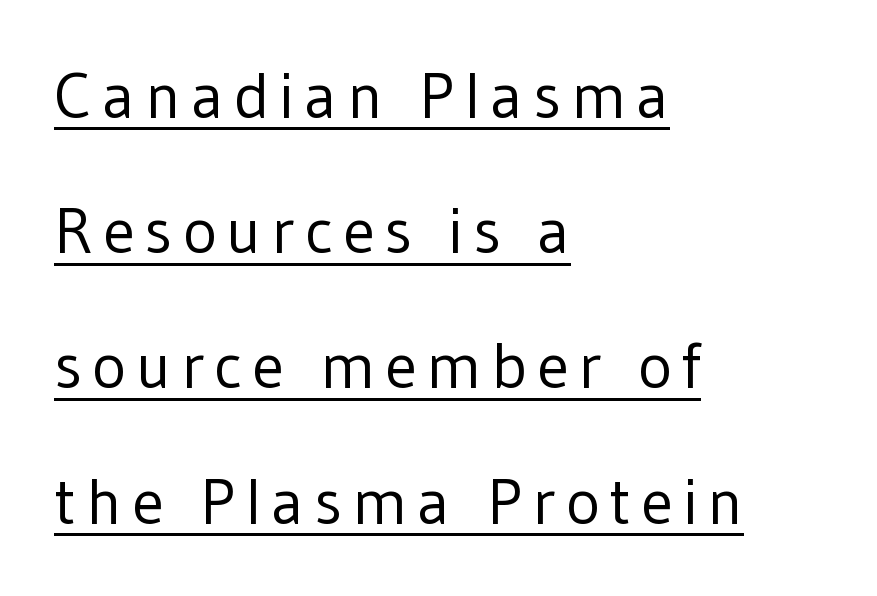
The image shows 65 px regular-weight sans-serif type, upright; set left-aligned, loose line spacing (2.08x), underlined; low stroke contrast and a medium x-height.
